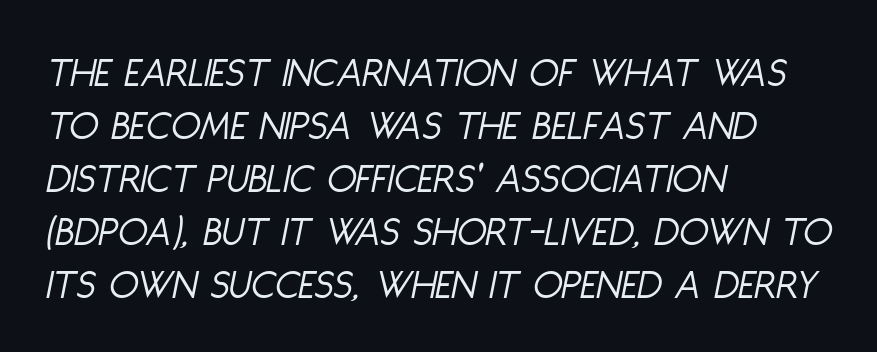
Q: Is the text bold? A: No.
Q: Is the text italic (slanted)? A: Yes, it leans right by about 11 degrees.
Q: Is the text underlined? A: No.
Q: How is the paragraph aligned? A: Left-aligned.
Q: Is the spacing between letters normal or unusually wide? A: Normal.
Q: Width (condensed, normal, or wide)? A: Condensed.
Q: Stroke contrast? A: Low.
Q: x-height? A: Large.
Q: Monospaced? A: No.
